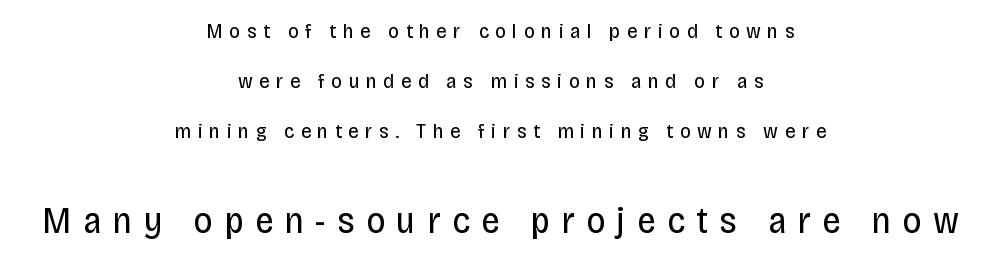
{"serif": "no", "italic": "no", "bold": "no", "weight": "regular", "width": "condensed", "stroke_contrast": "low", "x_height": "large", "monospaced": "no", "underline": "no", "align": "center", "line_spacing": "loose", "line_spacing_ratio": 2.39, "letter_spacing": "wide", "letter_spacing_em": 0.31, "larger_block": "second", "size_ratio": 1.76, "glyph_px": 37}
